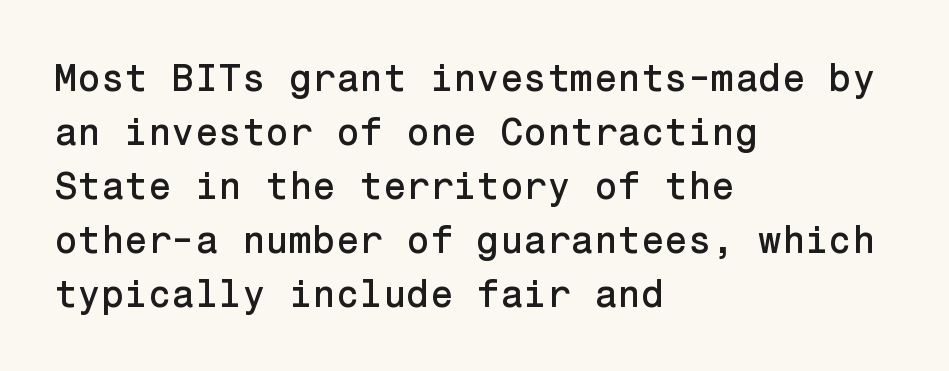
{"serif": "no", "italic": "no", "width": "normal", "stroke_contrast": "low", "x_height": "medium", "underline": "no", "align": "left", "line_spacing": "normal", "line_spacing_ratio": 1.42, "letter_spacing": "normal", "letter_spacing_em": 0.0, "glyph_px": 38}
